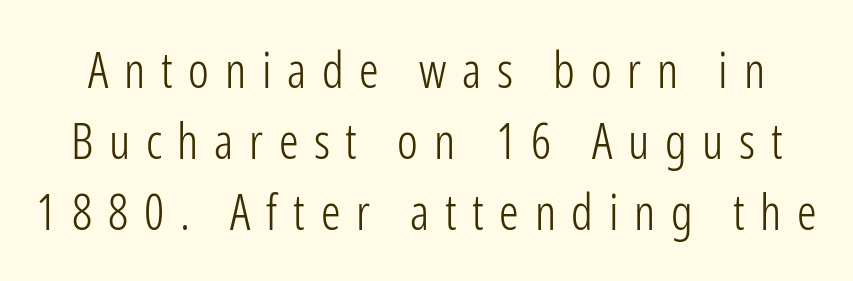
Q: Is the text bold? A: No.
Q: Is the text italic (slanted)? A: No, it is upright.
Q: Is the typeface a serif or a sans-serif typeface? A: Sans-serif.
Q: Is the text underlined? A: No.
Q: Is the spacing between letters normal or unusually wide? A: Unusually wide.
Q: Is the spacing between lines tight, normal or loose? A: Normal.
Q: Width (condensed, normal, or wide)? A: Condensed.
Q: Stroke contrast? A: Low.
Q: x-height? A: Medium.
Q: Monospaced? A: No.
